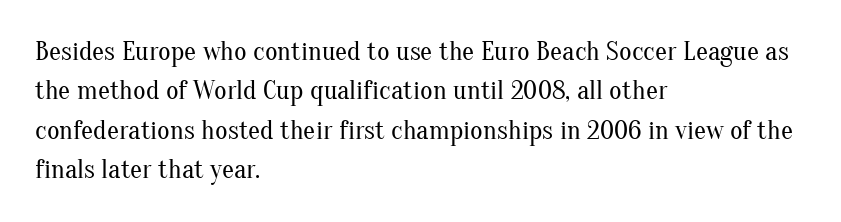
Quick note: not italic, upright. Is the stroke heavy? The answer is a plain regular-or-lighter. The setting favours the left margin, as ordinary paragraphs usually do. Has an underline been added? It has not. Tracking here is standard; glyphs follow each other at the usual distance. Line spacing here is normal.
